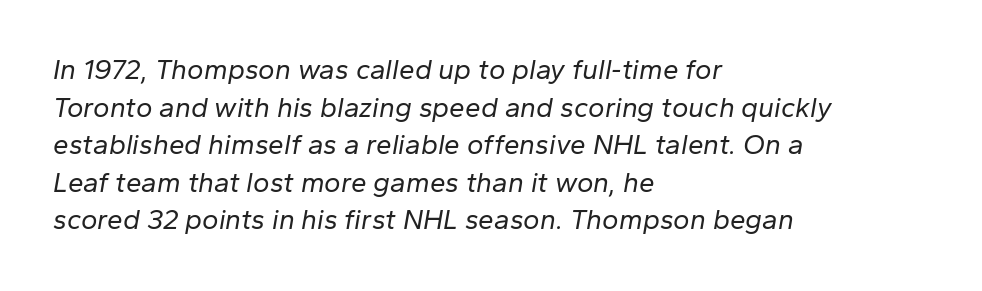
{"italic": "yes", "lean": "right", "slant_degrees": 10, "bold": "no", "weight": "regular", "width": "normal", "stroke_contrast": "low", "x_height": "medium", "monospaced": "no", "underline": "no", "align": "left", "line_spacing": "normal", "line_spacing_ratio": 1.34, "letter_spacing": "normal", "letter_spacing_em": 0.0, "glyph_px": 28}
